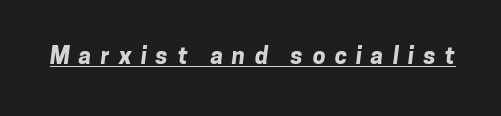
Q: Is the text bold? A: Yes.
Q: Is the text underlined? A: Yes.
Q: Is the spacing between letters normal or unusually wide? A: Unusually wide.
